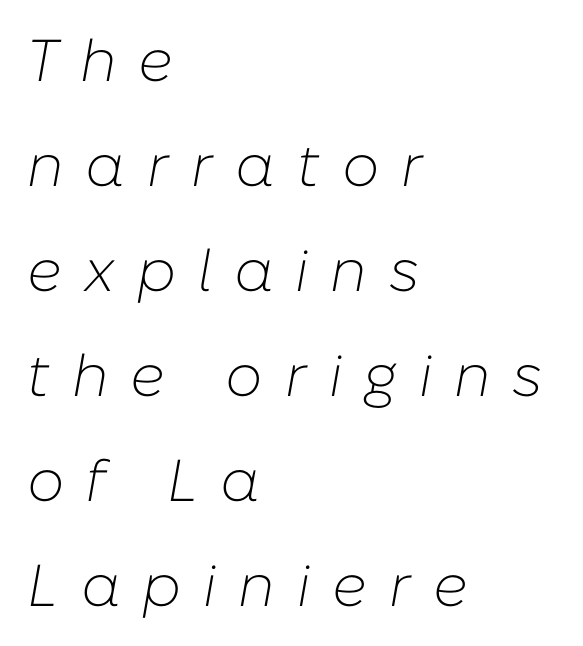
The image shows 59 px light type, italic (leaning right); set left-aligned, line spacing 1.78x, unusually wide letter spacing (+0.37 em), not underlined; low stroke contrast and a medium x-height.
